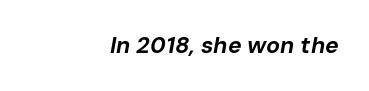
Q: Is the text bold? A: Yes.
Q: Is the text italic (slanted)? A: Yes, it leans right by about 10 degrees.
Q: Is the text underlined? A: No.
Q: How is the paragraph aligned? A: Right-aligned.
Q: Is the spacing between letters normal or unusually wide? A: Normal.
